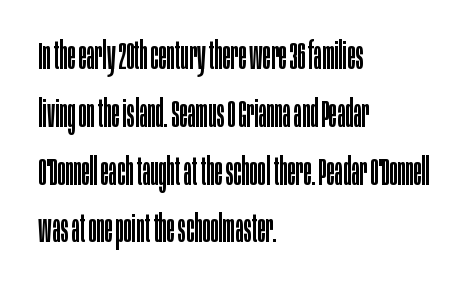
Q: Is the text bold? A: No.
Q: Is the text italic (slanted)? A: No, it is upright.
Q: Is the typeface a serif or a sans-serif typeface? A: Sans-serif.
Q: Is the text underlined? A: No.
Q: How is the paragraph aligned? A: Left-aligned.
Q: Is the spacing between letters normal or unusually wide? A: Normal.
Q: Is the spacing between lines tight, normal or loose? A: Normal.
Q: Width (condensed, normal, or wide)? A: Condensed.
Q: Stroke contrast? A: Low.
Q: x-height? A: Large.
Q: Monospaced? A: No.
